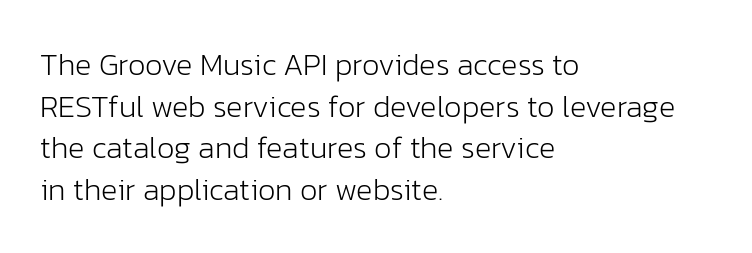
The type is set solid horizontally, with unmodified tracking. Weight: regular or lighter. A student would call this left alignment; a typographer would say flush left, rag right. Observe the absence of serifs on each vertical stroke in this sample. Ordinary non-slanted type is in use. The letters advance in unequal steps, a hallmark of proportional type.
